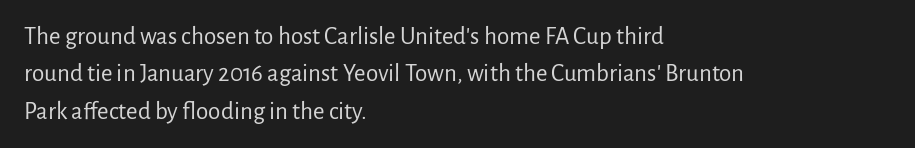
The image shows 25 px text type, upright; set left-aligned, normal line spacing (1.5x), normal letter spacing, not underlined.
